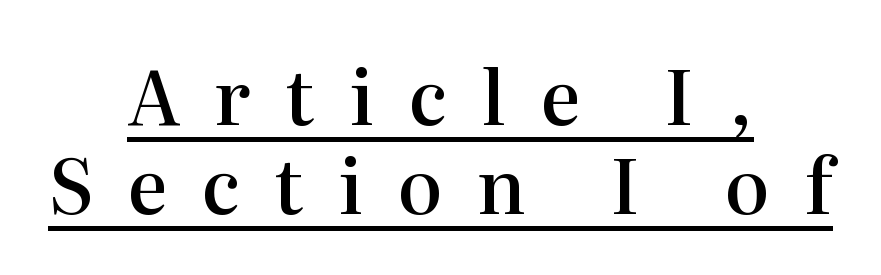
The image shows 75 px semibold serif type, upright; set centered, line spacing 1.19x, unusually wide letter spacing (+0.46 em), underlined; high stroke contrast and a medium x-height.
